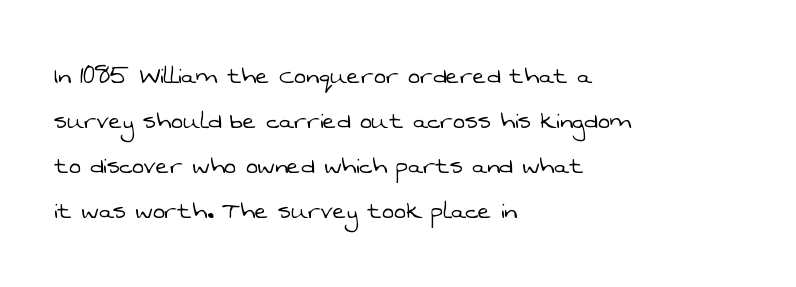
The image shows 29 px light sans-serif type; set left-aligned, normal line spacing (1.55x), normal letter spacing, not underlined; low stroke contrast and a medium x-height.
